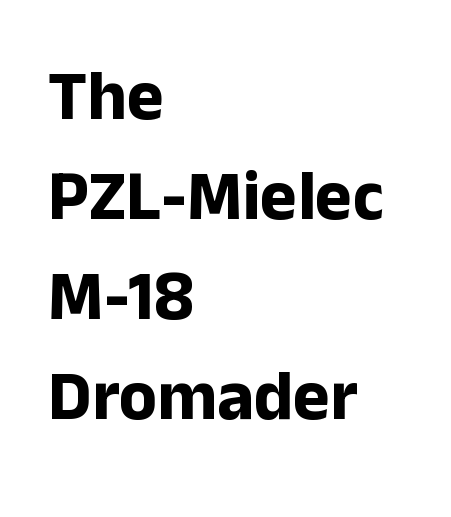
{"serif": "no", "italic": "no", "bold": "yes", "weight": "bold", "width": "normal", "stroke_contrast": "low", "x_height": "medium", "monospaced": "no", "underline": "no", "align": "left", "line_spacing": "normal", "line_spacing_ratio": 1.43, "letter_spacing": "normal", "letter_spacing_em": 0.0, "glyph_px": 70}
